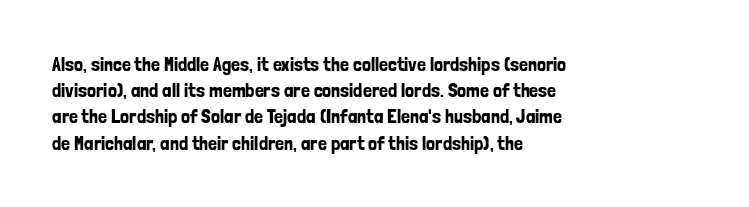
The image shows 20 px text type, upright; set left-aligned, normal line spacing (1.31x), normal letter spacing, not underlined.
